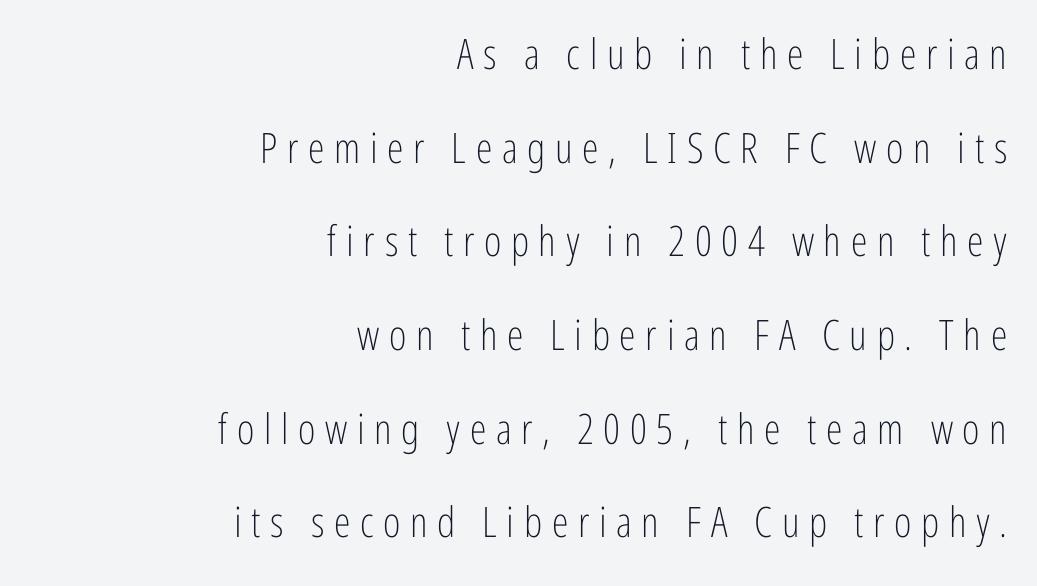
Q: Is the text bold? A: No.
Q: Is the text italic (slanted)? A: No, it is upright.
Q: Is the typeface a serif or a sans-serif typeface? A: Sans-serif.
Q: Is the text underlined? A: No.
Q: How is the paragraph aligned? A: Right-aligned.
Q: Is the spacing between letters normal or unusually wide? A: Unusually wide.
Q: Is the spacing between lines tight, normal or loose? A: Loose.
Q: Width (condensed, normal, or wide)? A: Condensed.
Q: Stroke contrast? A: Low.
Q: x-height? A: Medium.
Q: Monospaced? A: No.
